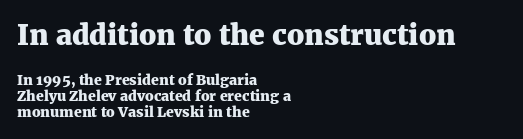
Bare-footed words on every line. It's the straight-up-and-down kind of type. Note the varied advance widths — an 'i' is clearly narrower than an 'm'. All the whitespace from short lines collects on the right. A dark, heavy texture on the line: the type is bold.
